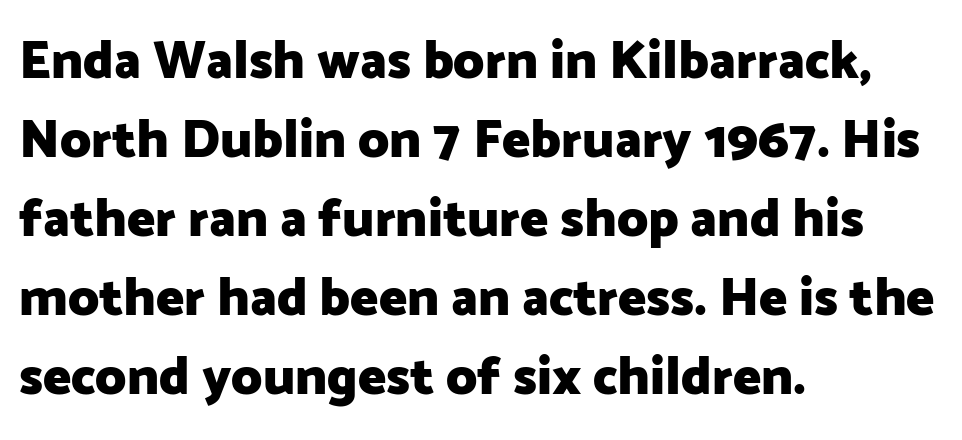
Q: Is the text bold? A: Yes.
Q: Is the text italic (slanted)? A: No, it is upright.
Q: Is the typeface a serif or a sans-serif typeface? A: Sans-serif.
Q: Is the text underlined? A: No.
Q: How is the paragraph aligned? A: Left-aligned.
Q: Is the spacing between letters normal or unusually wide? A: Normal.
Q: Is the spacing between lines tight, normal or loose? A: Normal.
Q: Width (condensed, normal, or wide)? A: Normal.
Q: Stroke contrast? A: Low.
Q: x-height? A: Medium.
Q: Monospaced? A: No.
